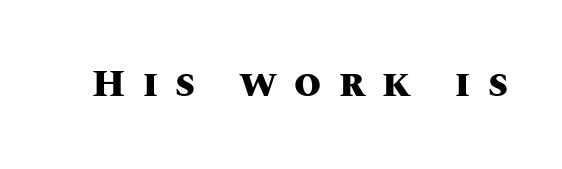
Lines of text with bare space underneath. The glyphs have the mass of a bold cut. You could not count columns in this text — the font is proportionally spaced. The line texture is sparse and dotted thanks to wide tracking. If you drew a line through each stem, it would be perfectly vertical.
